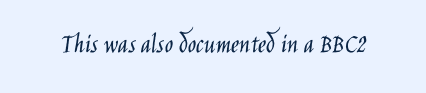
The image shows 28 px light, condensed sans-serif type; set normal letter spacing, not underlined; low stroke contrast and a large x-height.
